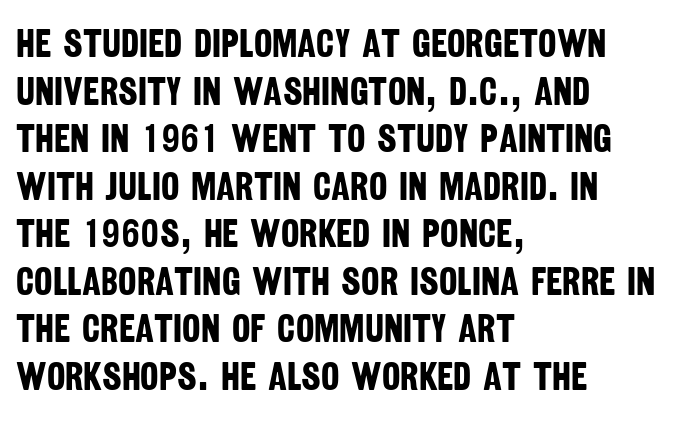
{"serif": "no", "bold": "yes", "weight": "bold", "width": "condensed", "stroke_contrast": "low", "x_height": "large", "monospaced": "no", "underline": "no", "align": "left", "line_spacing_ratio": 1.22, "letter_spacing": "normal", "letter_spacing_em": 0.0, "glyph_px": 39}
